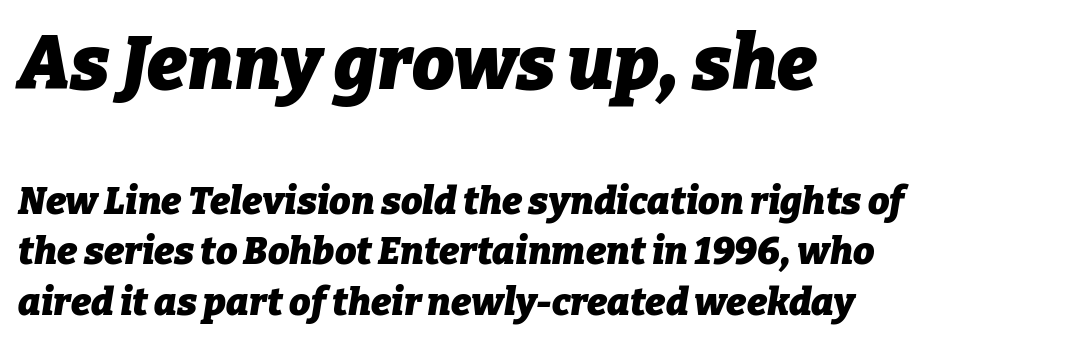
The image shows 75 px heavy type, italic (leaning right); set left-aligned, normal line spacing (1.33x), normal letter spacing, not underlined; the first (top) block is 1.97x larger; low stroke contrast and a medium x-height.
